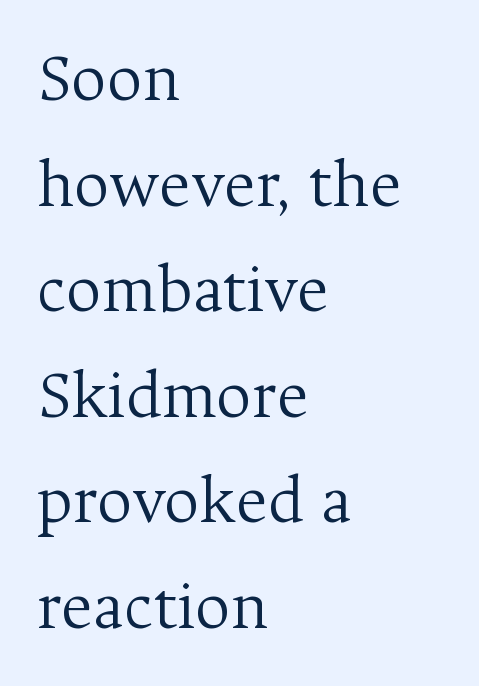
Q: Is the text bold? A: No.
Q: Is the text italic (slanted)? A: No, it is upright.
Q: Is the typeface a serif or a sans-serif typeface? A: Serif.
Q: Is the text underlined? A: No.
Q: How is the paragraph aligned? A: Left-aligned.
Q: Is the spacing between letters normal or unusually wide? A: Normal.
Q: Is the spacing between lines tight, normal or loose? A: Normal.
Q: Width (condensed, normal, or wide)? A: Normal.
Q: Stroke contrast? A: Medium.
Q: x-height? A: Medium.
Q: Monospaced? A: No.
